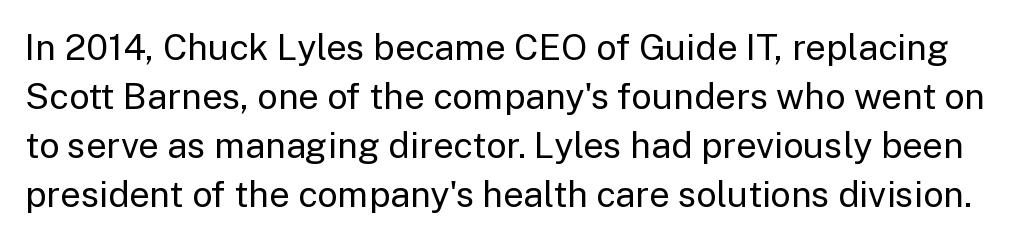
The image shows 36 px regular-weight sans-serif type, upright; set normal line spacing (1.36x), normal letter spacing, not underlined; low stroke contrast and a medium x-height.
